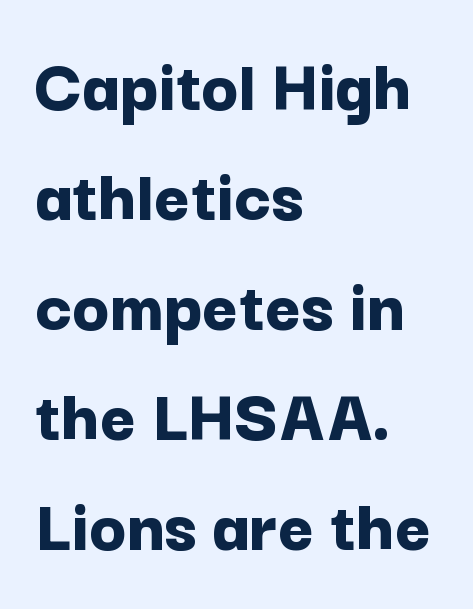
Q: Is the text bold? A: Yes.
Q: Is the text italic (slanted)? A: No, it is upright.
Q: Is the typeface a serif or a sans-serif typeface? A: Sans-serif.
Q: Is the text underlined? A: No.
Q: How is the paragraph aligned? A: Left-aligned.
Q: Is the spacing between letters normal or unusually wide? A: Normal.
Q: Is the spacing between lines tight, normal or loose? A: Normal.
Q: Width (condensed, normal, or wide)? A: Normal.
Q: Stroke contrast? A: Low.
Q: x-height? A: Medium.
Q: Monospaced? A: No.
